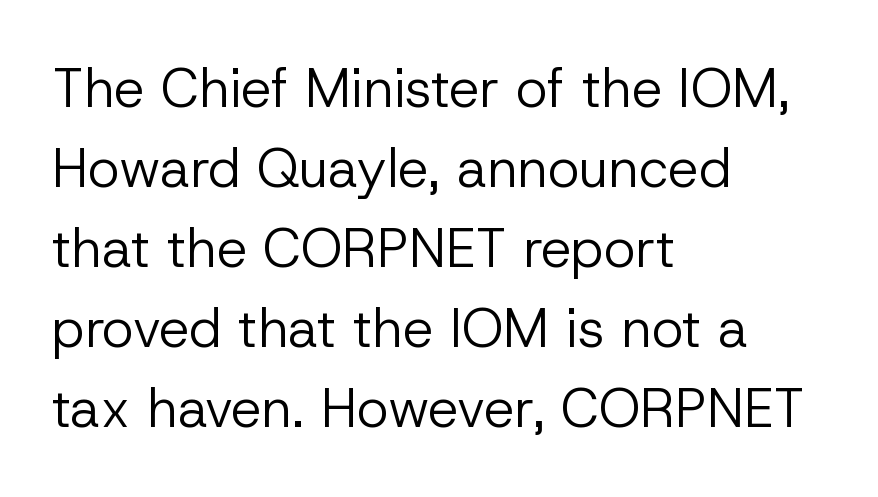
The image shows 54 px regular-weight sans-serif type, upright; set left-aligned, normal line spacing (1.48x), normal letter spacing, not underlined; low stroke contrast and a medium x-height.
